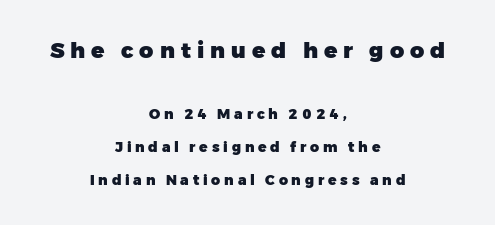
{"italic": "no", "bold": "yes", "underline": "no", "align": "center", "line_spacing": "loose", "line_spacing_ratio": 2.34, "letter_spacing": "wide", "letter_spacing_em": 0.27, "larger_block": "first", "size_ratio": 1.57, "glyph_px": 22}
